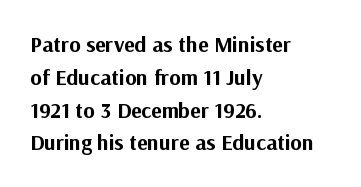
Nobody touched the tracking dial on this one. Alignment: flush left. Tall strokes in this sample are plumb rather than angled. Weight: bold.
